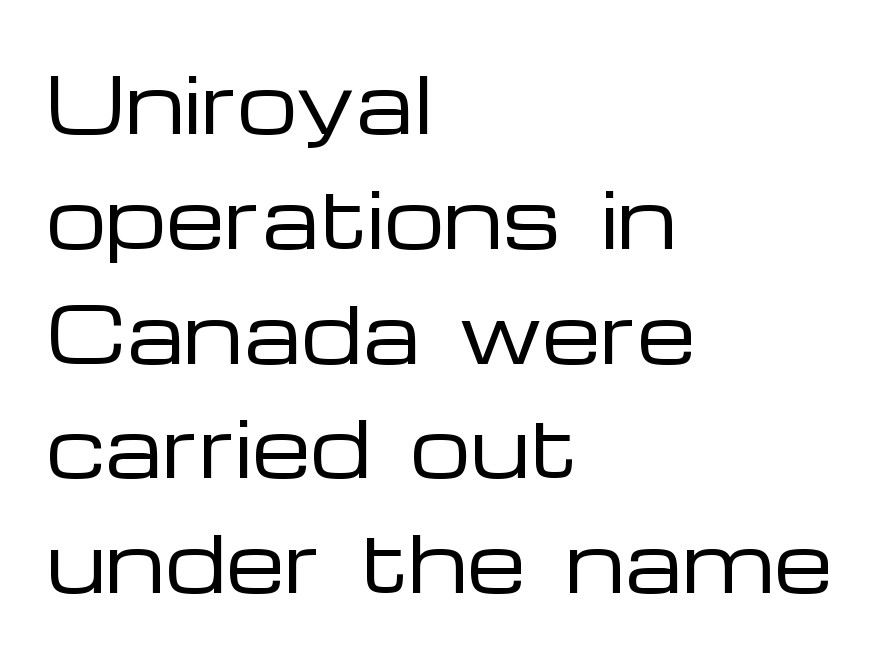
{"serif": "no", "italic": "no", "bold": "no", "weight": "regular", "width": "wide", "stroke_contrast": "low", "x_height": "medium", "monospaced": "no", "underline": "no", "align": "left", "line_spacing": "normal", "line_spacing_ratio": 1.51, "letter_spacing": "normal", "letter_spacing_em": 0.0, "glyph_px": 76}
